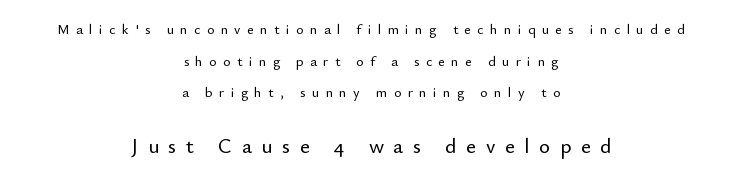
Q: Is the text italic (slanted)? A: No, it is upright.
Q: Is the text underlined? A: No.
Q: How is the paragraph aligned? A: Centered.
Q: Is the spacing between letters normal or unusually wide? A: Unusually wide.
Q: Is the spacing between lines tight, normal or loose? A: Loose.
Q: Which block of text is set in a larger size, the first (top) or the second (bottom)? A: The second (bottom) one.
